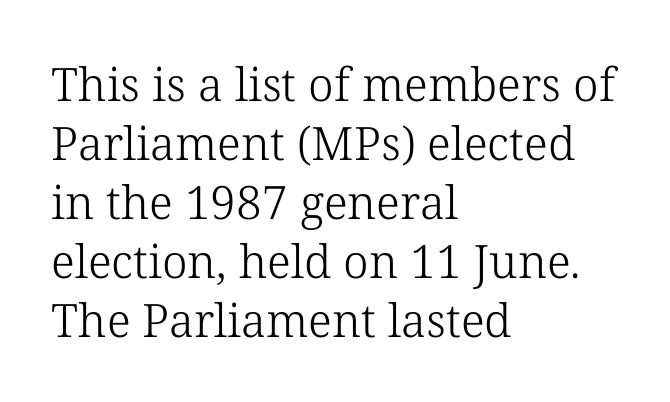
A roman cut, with each character standing at attention. Each stroke keeps to a modest, everyday thickness or less. Descenders hang freely into open space. Layout note: lines flush left. Character widths vary here, with narrow letters taking less room than wide ones.
